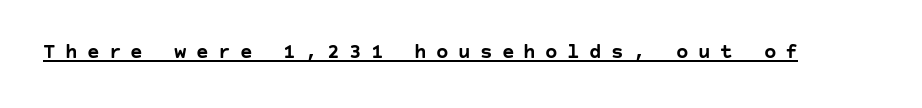
Q: Is the text bold? A: Yes.
Q: Is the text italic (slanted)? A: No, it is upright.
Q: Is the text underlined? A: Yes.
Q: Is the spacing between letters normal or unusually wide? A: Unusually wide.
